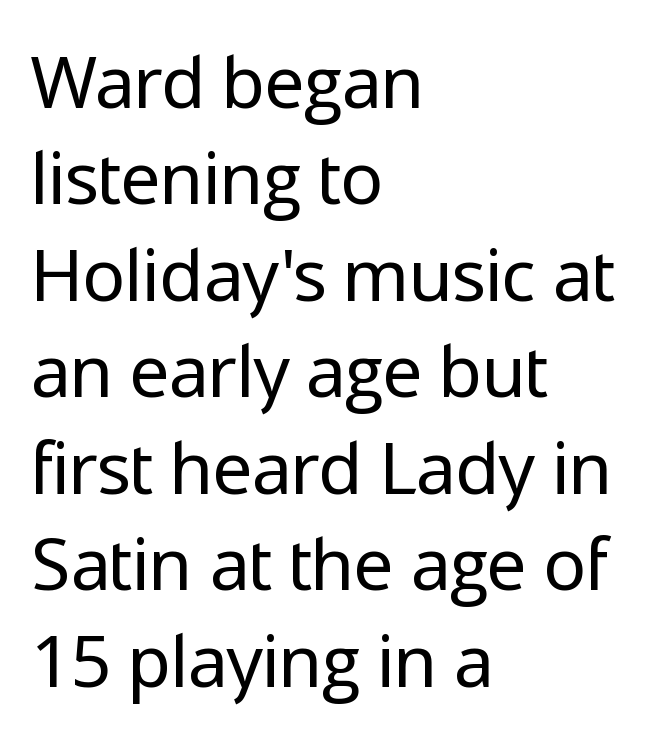
Q: Is the text bold? A: No.
Q: Is the text italic (slanted)? A: No, it is upright.
Q: Is the typeface a serif or a sans-serif typeface? A: Sans-serif.
Q: Is the text underlined? A: No.
Q: How is the paragraph aligned? A: Left-aligned.
Q: Is the spacing between letters normal or unusually wide? A: Normal.
Q: Is the spacing between lines tight, normal or loose? A: Normal.
Q: Width (condensed, normal, or wide)? A: Normal.
Q: Stroke contrast? A: Low.
Q: x-height? A: Medium.
Q: Monospaced? A: No.
